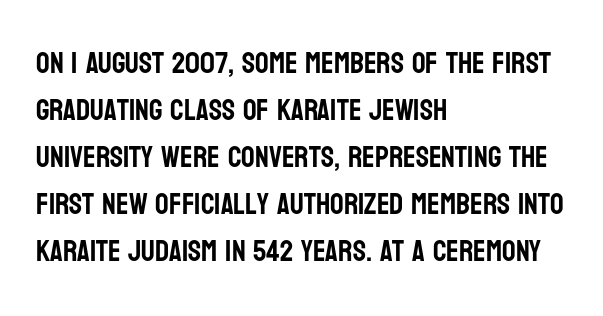
{"serif": "no", "italic": "no", "width": "condensed", "stroke_contrast": "low", "x_height": "large", "monospaced": "no", "underline": "no", "align": "left", "line_spacing": "normal", "line_spacing_ratio": 1.57, "letter_spacing": "normal", "letter_spacing_em": 0.0, "glyph_px": 30}
